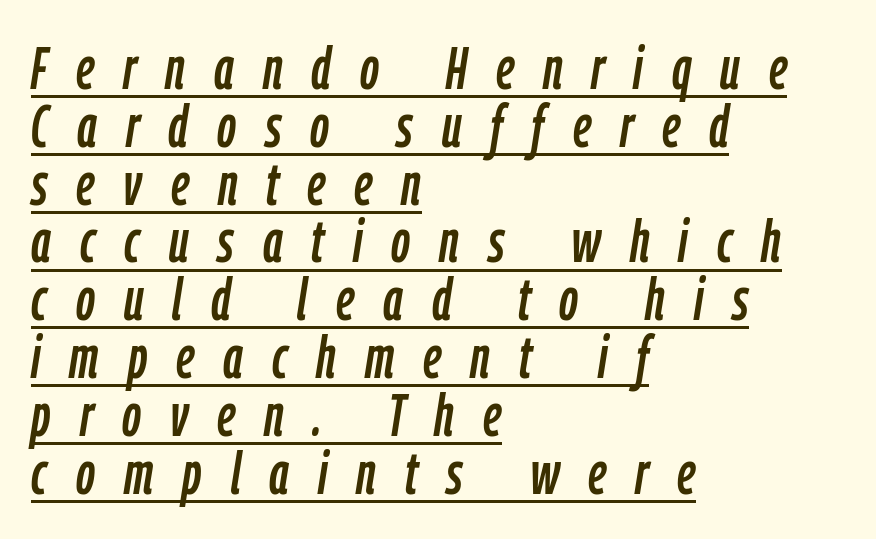
{"italic": "yes", "lean": "right", "slant_degrees": 9, "width": "condensed", "stroke_contrast": "low", "x_height": "medium", "monospaced": "no", "underline": "yes", "align": "left", "line_spacing": "tight", "line_spacing_ratio": 0.98, "letter_spacing": "wide", "letter_spacing_em": 0.49, "glyph_px": 59}
